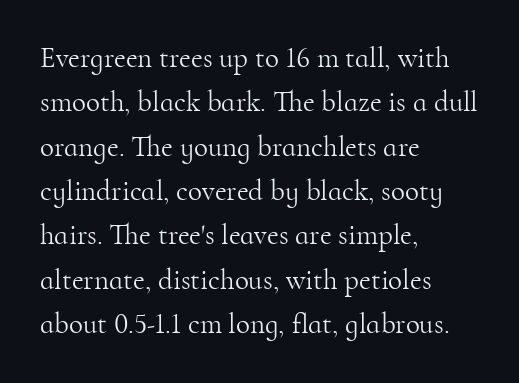
Q: Is the text bold? A: No.
Q: Is the text italic (slanted)? A: No, it is upright.
Q: Is the typeface a serif or a sans-serif typeface? A: Serif.
Q: Is the text underlined? A: No.
Q: How is the paragraph aligned? A: Left-aligned.
Q: Is the spacing between letters normal or unusually wide? A: Normal.
Q: Is the spacing between lines tight, normal or loose? A: Normal.
Q: Width (condensed, normal, or wide)? A: Normal.
Q: Stroke contrast? A: High.
Q: x-height? A: Small.
Q: Monospaced? A: No.
